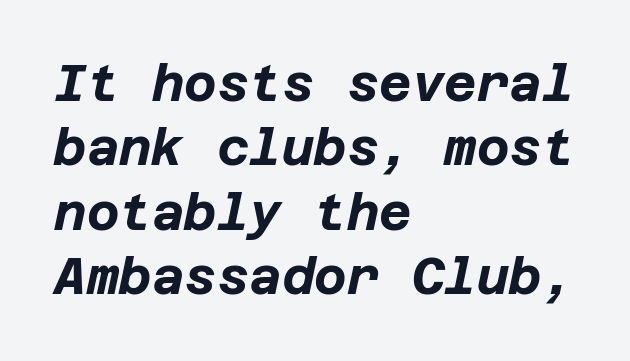
Q: Is the text bold? A: Yes.
Q: Is the text italic (slanted)? A: Yes, it leans right by about 12 degrees.
Q: Is the text underlined? A: No.
Q: How is the paragraph aligned? A: Left-aligned.
Q: Is the spacing between letters normal or unusually wide? A: Normal.
Q: Is the spacing between lines tight, normal or loose? A: Normal.
Q: Width (condensed, normal, or wide)? A: Normal.
Q: Stroke contrast? A: Low.
Q: x-height? A: Large.
